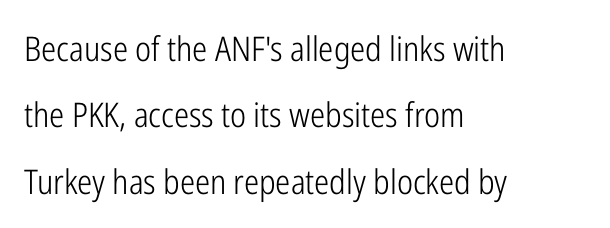
These lines are rendered in a variable-pitch font. Observe the ordinary spacing: letters are neighbours, not strangers. The space between consecutive lines is lavish. Heaviness? Minimal to ordinary, like unemphasized prose. Horizontal alignment here is leftward, the default for most running prose.
